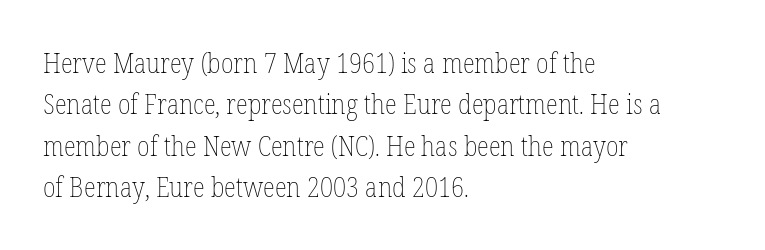
Q: Is the text bold? A: No.
Q: Is the text italic (slanted)? A: No, it is upright.
Q: Is the text underlined? A: No.
Q: How is the paragraph aligned? A: Left-aligned.
Q: Is the spacing between letters normal or unusually wide? A: Normal.
Q: Is the spacing between lines tight, normal or loose? A: Normal.
Q: Width (condensed, normal, or wide)? A: Condensed.
Q: Stroke contrast? A: Low.
Q: x-height? A: Medium.
Q: Monospaced? A: No.
